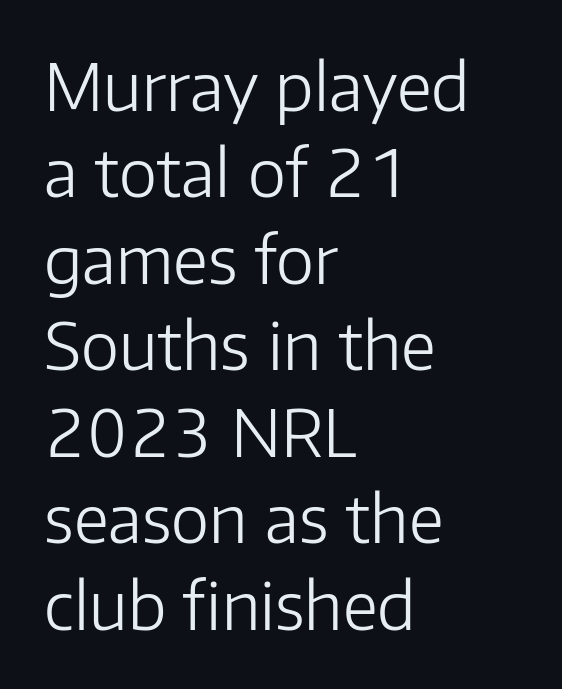
The image shows 65 px light sans-serif type, upright; set left-aligned, normal line spacing (1.33x), normal letter spacing, not underlined; low stroke contrast and a medium x-height.
